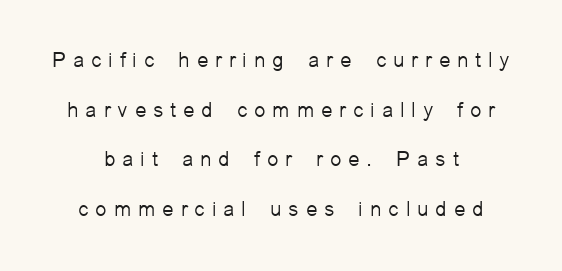
The image shows 21 px text type, upright; set centered, loose line spacing (2.36x), unusually wide letter spacing (+0.32 em), not underlined.
